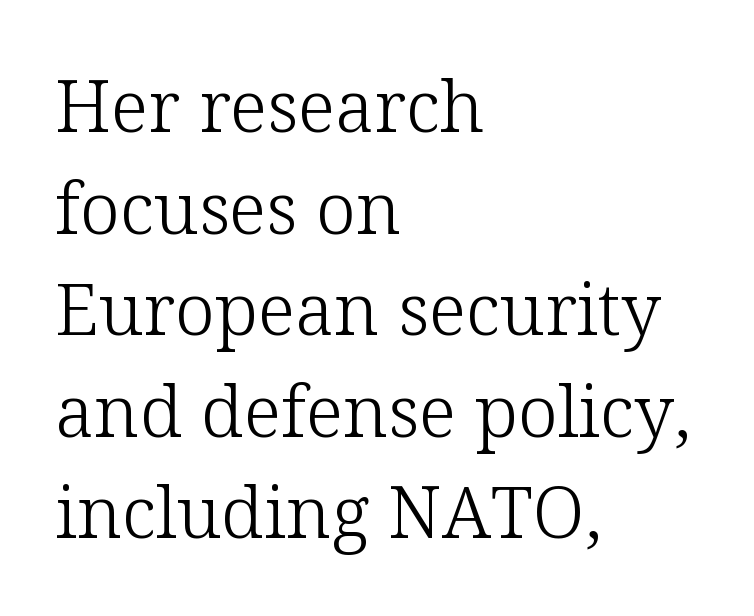
The image shows 72 px light serif type, upright; set left-aligned, normal line spacing (1.41x), normal letter spacing, not underlined; low stroke contrast and a medium x-height.
